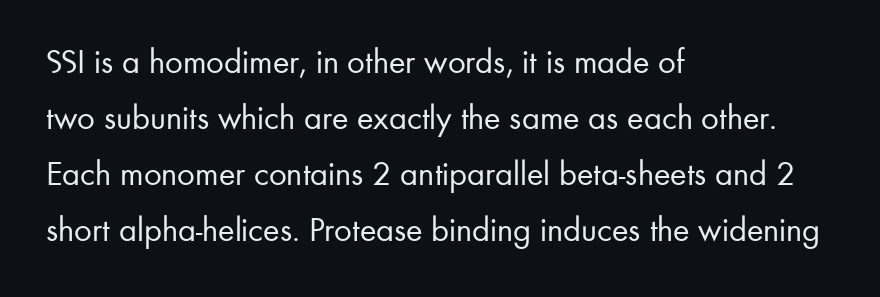
The image shows 35 px regular-weight sans-serif type, upright; set left-aligned, normal line spacing (1.6x), normal letter spacing, not underlined; low stroke contrast and a small x-height.
